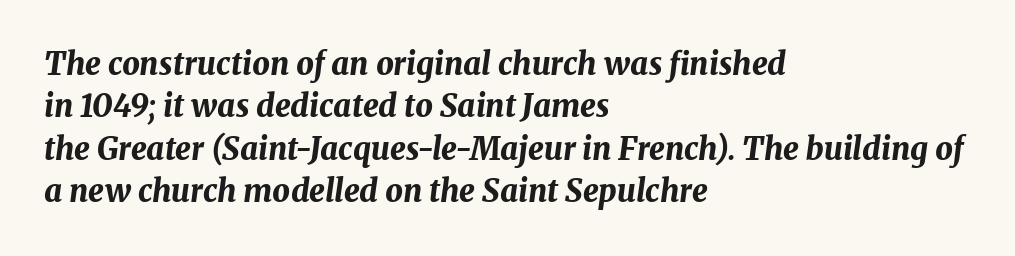
Words appear dense and cohesive because spacing is normal. Anything drawn beneath the words? Only blank space. Is the block centered? No — it sits flush against the left margin. The face used here is proportionally spaced, like ordinary book or web type. You can tell it's italic because the verticals aren't actually vertical. Notice how descenders clear the ascenders below comfortably — that's standard leading.
